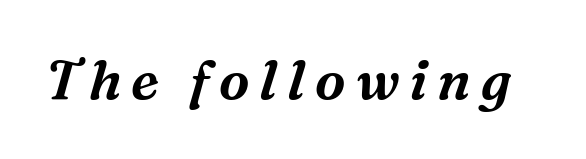
{"serif": "yes", "italic": "yes", "lean": "right", "slant_degrees": 16, "width": "normal", "stroke_contrast": "medium", "x_height": "medium", "monospaced": "no", "underline": "no", "glyph_px": 55}
